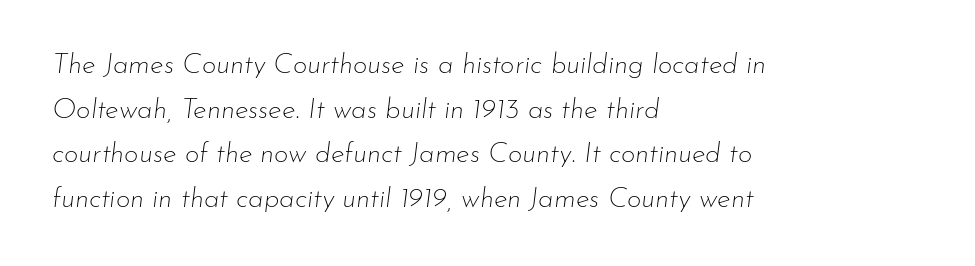
The image shows 28 px thin type, italic (leaning right); set left-aligned, normal line spacing (1.59x), normal letter spacing, not underlined; low stroke contrast and a small x-height.
